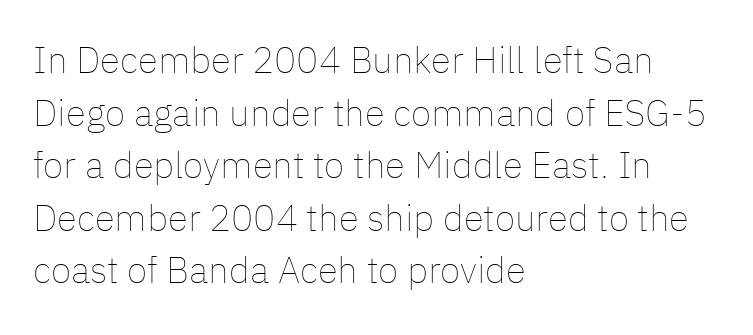
The image shows 37 px thin type, upright; set left-aligned, normal line spacing (1.42x), normal letter spacing, not underlined; low stroke contrast and a medium x-height.
